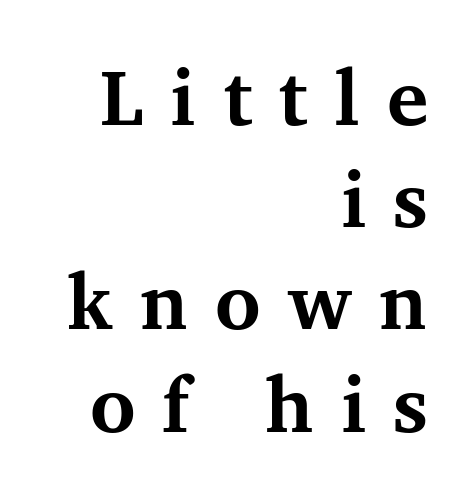
You'd pick this weight for a headline — it's a proper bold. Plain, unruled lines of type. Does the type have serifs? Yes, each stem ends in a small foot. Where is the straight margin? On the right.
